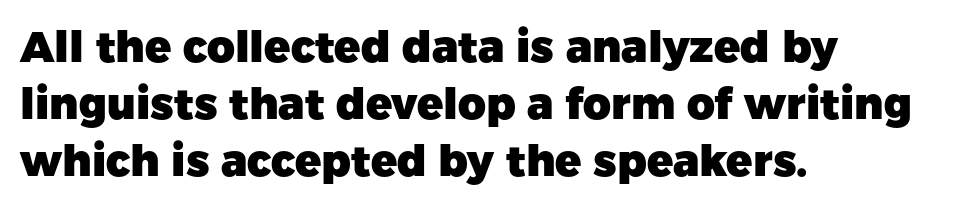
The image shows 43 px heavy sans-serif type, upright; set left-aligned, normal line spacing (1.33x), normal letter spacing, not underlined; low stroke contrast and a medium x-height.
